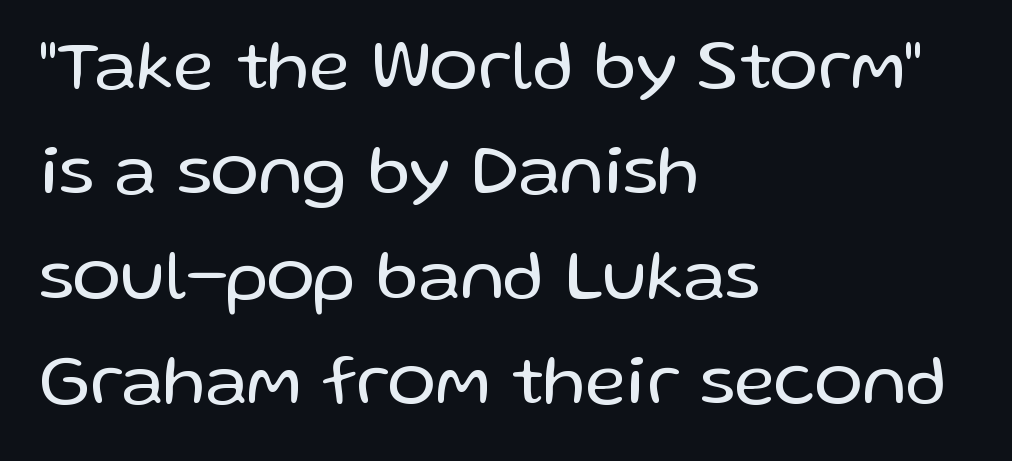
{"serif": "no", "italic": "no", "bold": "no", "weight": "regular", "width": "normal", "stroke_contrast": "low", "x_height": "medium", "monospaced": "no", "underline": "no", "align": "left", "line_spacing": "normal", "line_spacing_ratio": 1.46, "letter_spacing": "normal", "letter_spacing_em": 0.0, "glyph_px": 72}
